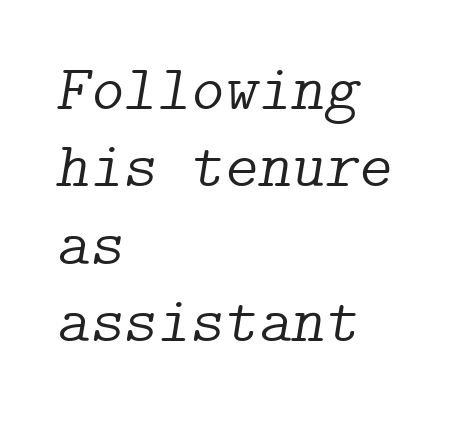
{"serif": "yes", "italic": "yes", "lean": "right", "slant_degrees": 9, "bold": "no", "weight": "light", "width": "normal", "stroke_contrast": "low", "x_height": "medium", "underline": "no", "align": "left", "line_spacing_ratio": 1.21, "letter_spacing": "normal", "letter_spacing_em": 0.0, "glyph_px": 64}
